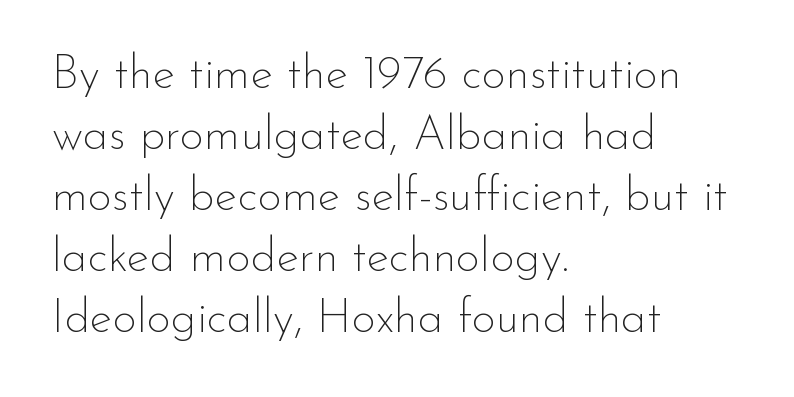
The image shows 47 px thin sans-serif type, upright; set left-aligned, normal line spacing (1.3x), normal letter spacing, not underlined; low stroke contrast and a small x-height.
